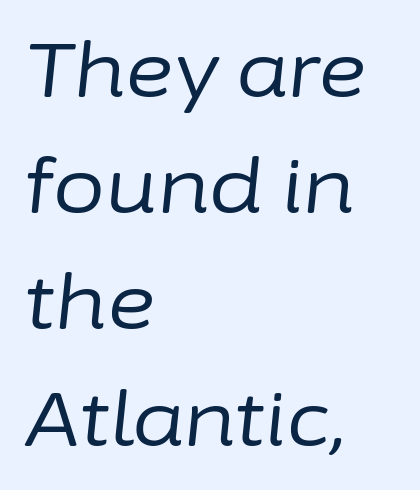
Q: Is the text bold? A: No.
Q: Is the text italic (slanted)? A: Yes, it leans right by about 6 degrees.
Q: Is the text underlined? A: No.
Q: How is the paragraph aligned? A: Left-aligned.
Q: Is the spacing between letters normal or unusually wide? A: Normal.
Q: Is the spacing between lines tight, normal or loose? A: Normal.
Q: Width (condensed, normal, or wide)? A: Normal.
Q: Stroke contrast? A: Low.
Q: x-height? A: Medium.
Q: Monospaced? A: No.
